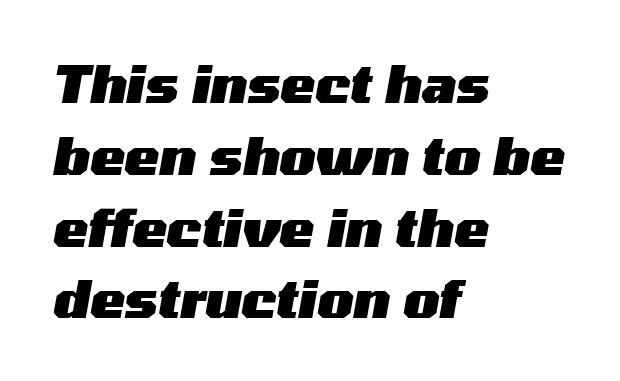
Q: Is the text bold? A: Yes.
Q: Is the text italic (slanted)? A: Yes, it leans right by about 10 degrees.
Q: Is the text underlined? A: No.
Q: How is the paragraph aligned? A: Left-aligned.
Q: Is the spacing between letters normal or unusually wide? A: Normal.
Q: Is the spacing between lines tight, normal or loose? A: Normal.
Q: Width (condensed, normal, or wide)? A: Wide.
Q: Stroke contrast? A: Medium.
Q: x-height? A: Medium.
Q: Monospaced? A: No.
